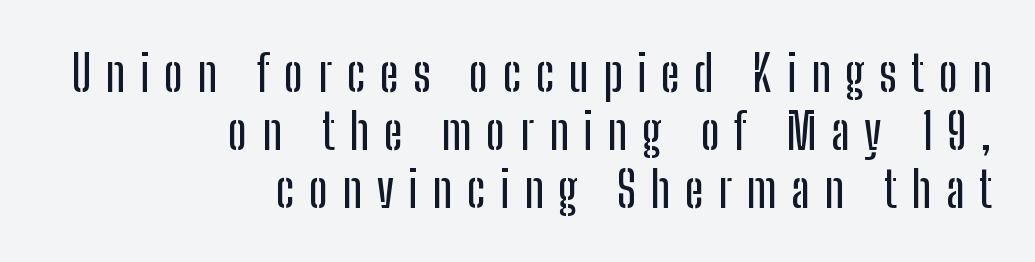
The image shows 49 px condensed sans-serif type, upright; set right-aligned, line spacing 1.18x, unusually wide letter spacing (+0.3 em), not underlined; low stroke contrast and a medium x-height.
